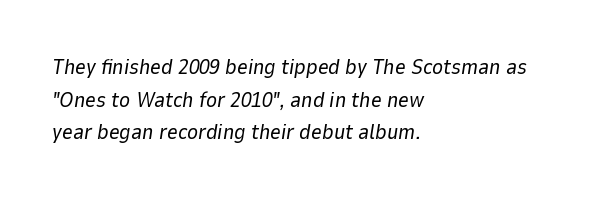
Q: Is the text bold? A: No.
Q: Is the text italic (slanted)? A: Yes, it leans right by about 9 degrees.
Q: Is the text underlined? A: No.
Q: How is the paragraph aligned? A: Left-aligned.
Q: Is the spacing between letters normal or unusually wide? A: Normal.
Q: Is the spacing between lines tight, normal or loose? A: Normal.
